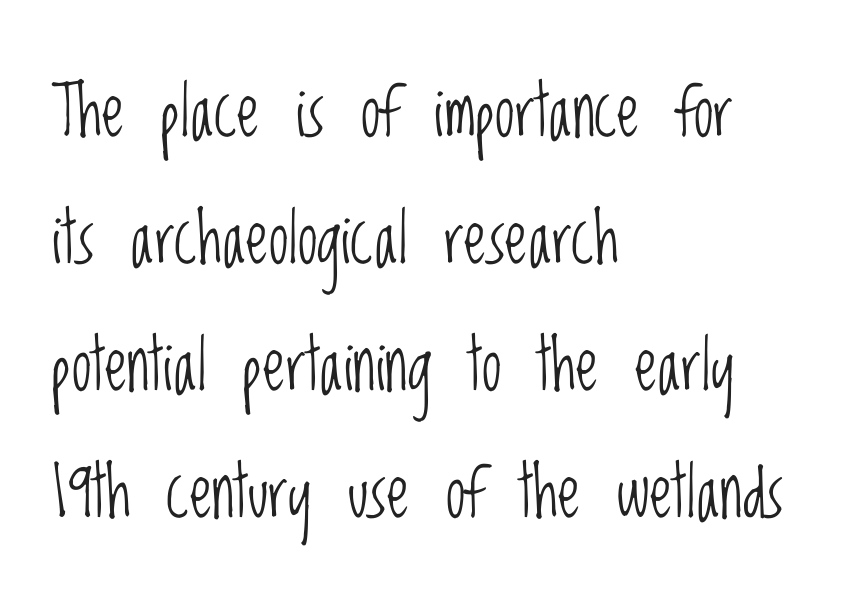
Q: Is the text bold? A: No.
Q: Is the text italic (slanted)? A: No, it is upright.
Q: Is the typeface a serif or a sans-serif typeface? A: Sans-serif.
Q: Is the text underlined? A: No.
Q: How is the paragraph aligned? A: Left-aligned.
Q: Is the spacing between letters normal or unusually wide? A: Normal.
Q: Width (condensed, normal, or wide)? A: Condensed.
Q: Stroke contrast? A: Low.
Q: x-height? A: Large.
Q: Monospaced? A: No.
